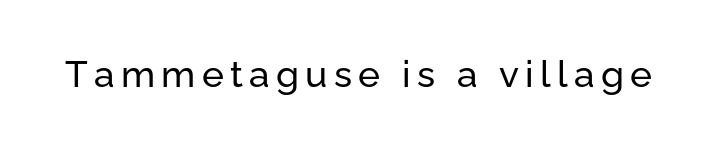
The image shows 37 px sans-serif type, upright; set not underlined; low stroke contrast and a medium x-height.
